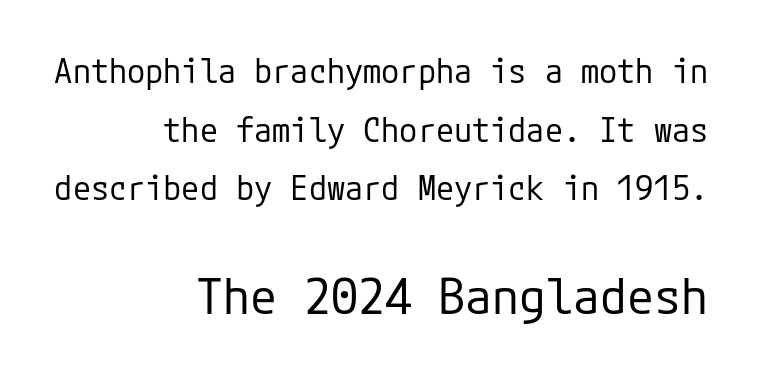
Q: Is the text bold? A: No.
Q: Is the text italic (slanted)? A: No, it is upright.
Q: Is the typeface a serif or a sans-serif typeface? A: Sans-serif.
Q: Is the text underlined? A: No.
Q: How is the paragraph aligned? A: Right-aligned.
Q: Is the spacing between letters normal or unusually wide? A: Normal.
Q: Which block of text is set in a larger size, the first (top) or the second (bottom)? A: The second (bottom) one.
Q: Width (condensed, normal, or wide)? A: Normal.
Q: Stroke contrast? A: Low.
Q: x-height? A: Medium.
